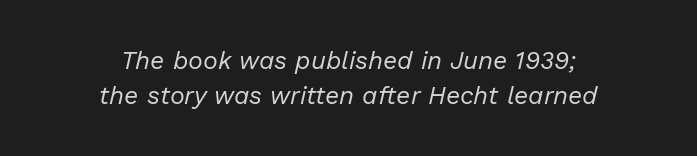
Q: Is the text bold? A: No.
Q: Is the text italic (slanted)? A: Yes, it leans right by about 13 degrees.
Q: Is the text underlined? A: No.
Q: How is the paragraph aligned? A: Centered.
Q: Is the spacing between letters normal or unusually wide? A: Normal.
Q: Is the spacing between lines tight, normal or loose? A: Normal.
